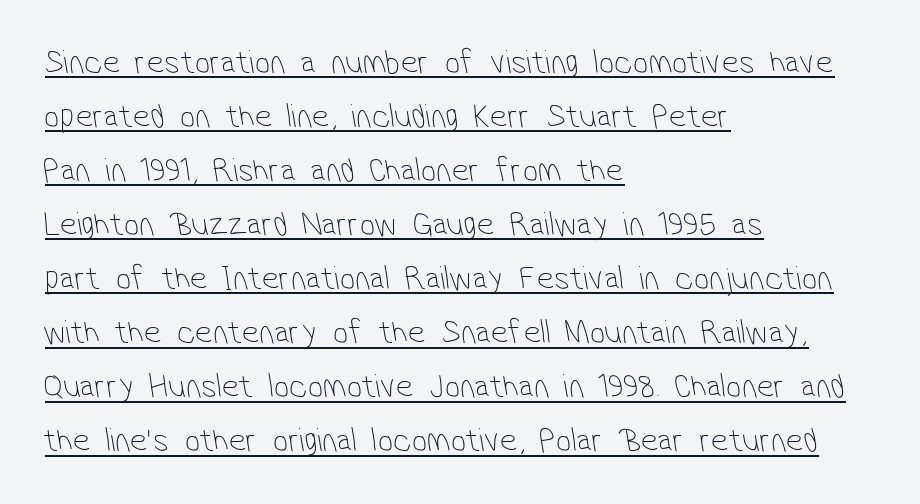
The letterforms sit at book weight or below. The paragraph has a hard left edge and a soft right edge. The space between consecutive lines is moderate. In terms of letterspacing, this is plain default setting. The rendering uses natural spacing where letterforms have individual widths.
